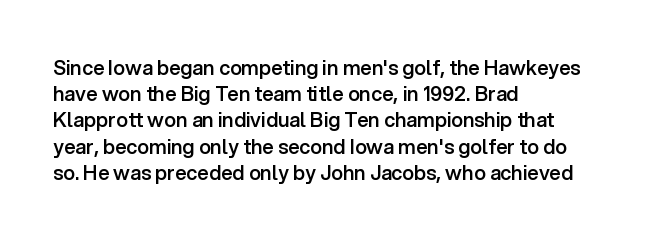
Q: Is the text bold? A: Semi-bold.
Q: Is the text italic (slanted)? A: No, it is upright.
Q: Is the text underlined? A: No.
Q: How is the paragraph aligned? A: Left-aligned.
Q: Is the spacing between letters normal or unusually wide? A: Normal.
Q: Is the spacing between lines tight, normal or loose? A: Normal.
